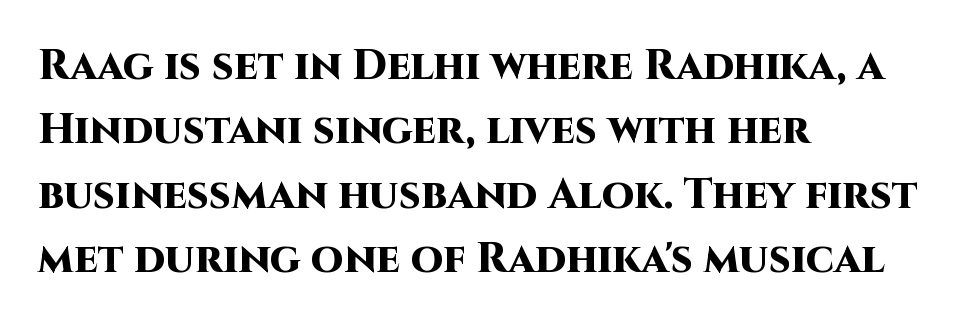
The image shows 42 px heavy sans-serif type, upright; set left-aligned, normal line spacing (1.53x), normal letter spacing, not underlined; high stroke contrast and a large x-height.
